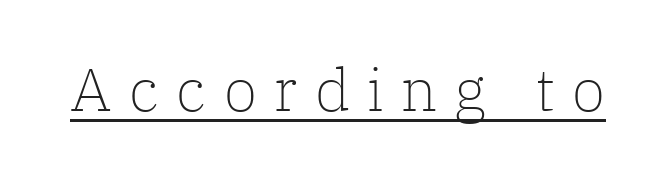
{"serif": "yes", "italic": "no", "bold": "no", "weight": "light", "width": "normal", "stroke_contrast": "low", "x_height": "medium", "monospaced": "no", "underline": "yes", "letter_spacing": "wide", "letter_spacing_em": 0.29, "glyph_px": 60}
